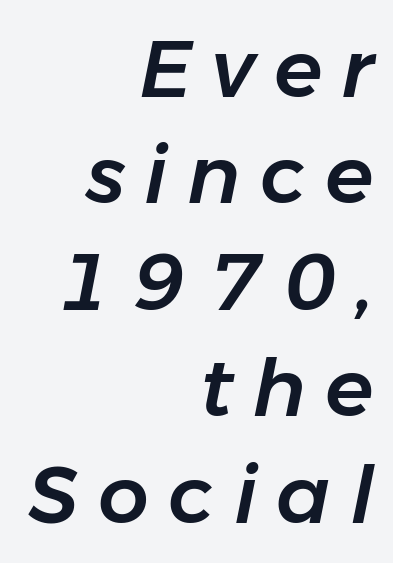
Q: Is the text italic (slanted)? A: Yes, it leans right by about 11 degrees.
Q: Is the text underlined? A: No.
Q: How is the paragraph aligned? A: Right-aligned.
Q: Is the spacing between letters normal or unusually wide? A: Unusually wide.
Q: Is the spacing between lines tight, normal or loose? A: Normal.
Q: Width (condensed, normal, or wide)? A: Normal.
Q: Stroke contrast? A: Low.
Q: x-height? A: Medium.
Q: Monospaced? A: No.
